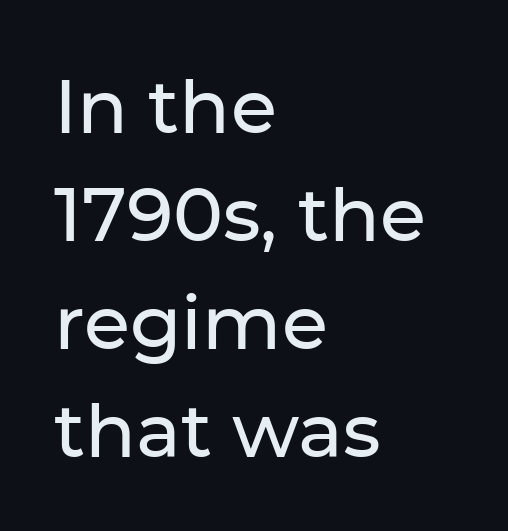
The image shows 75 px sans-serif type, upright; set left-aligned, normal line spacing (1.44x), normal letter spacing, not underlined; low stroke contrast and a medium x-height.
